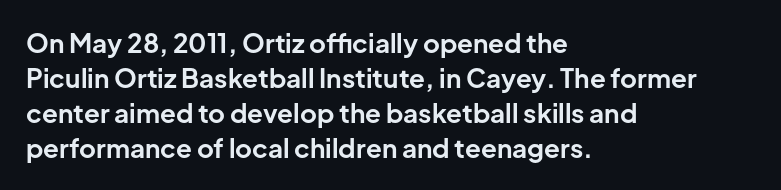
Q: Is the text bold? A: Yes.
Q: Is the text italic (slanted)? A: No, it is upright.
Q: Is the text underlined? A: No.
Q: How is the paragraph aligned? A: Left-aligned.
Q: Is the spacing between letters normal or unusually wide? A: Normal.
Q: Is the spacing between lines tight, normal or loose? A: Normal.
